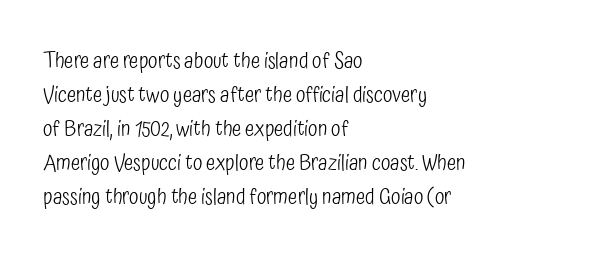
These lines stack with their left ends in a neat column. Any mark beneath the type? The region is blank. Short note: letters normally spaced. The type sits square on the baseline with zero lean.
